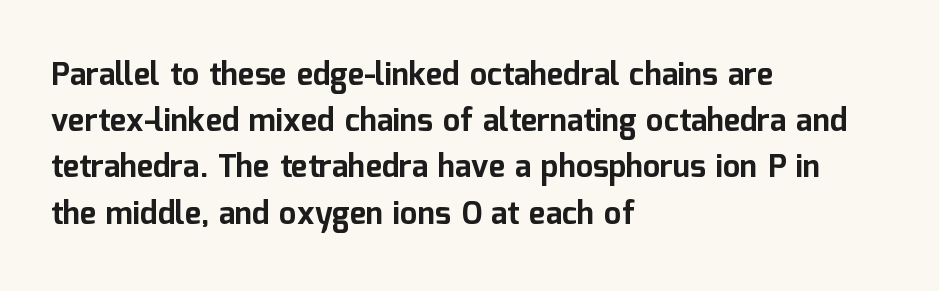
A typesetter would call this leading conventional body-copy spacing. Underline: absent. Reading down the block, your eye returns to a fixed left position each line. Serif or sans? Sans — the stroke terminals are bare. Looks like regular typesetting: each glyph gets only the width it needs. The letters stand straight up with perfectly vertical stems.
